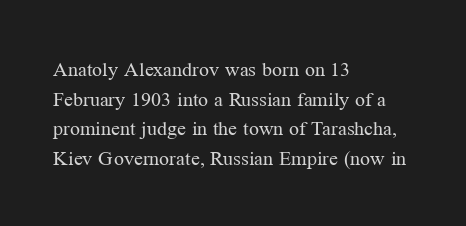
Compared with a typical body face, this is equally light or lighter still. The line texture is even and compact thanks to regular tracking. The space directly below the letters is spotless. Nope, not italic — everything's standing straight.
